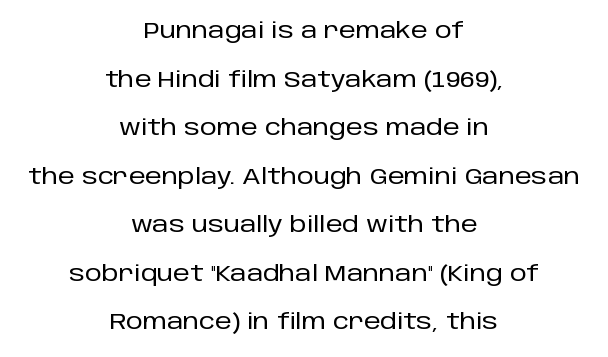
Q: Is the text italic (slanted)? A: No, it is upright.
Q: Is the text underlined? A: No.
Q: How is the paragraph aligned? A: Centered.
Q: Is the spacing between letters normal or unusually wide? A: Normal.
Q: Is the spacing between lines tight, normal or loose? A: Loose.
